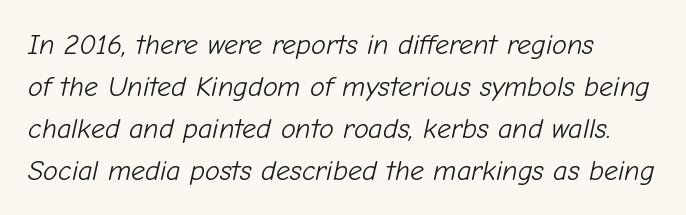
{"italic": "yes", "lean": "right", "slant_degrees": 12, "bold": "no", "weight": "light", "width": "normal", "stroke_contrast": "low", "x_height": "medium", "monospaced": "no", "underline": "no", "align": "left", "line_spacing": "normal", "line_spacing_ratio": 1.5, "letter_spacing": "normal", "letter_spacing_em": 0.0, "glyph_px": 28}
